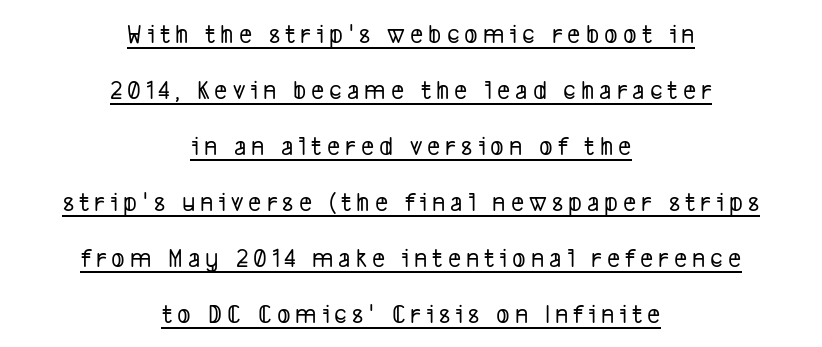
The vertical gap from one line to the next is large. A sans-serif font was chosen for this passage. Somebody hit Ctrl+U on this one — the words are underlined. Is this a fixed-width face? No — the glyphs have proportional, varying widths.
